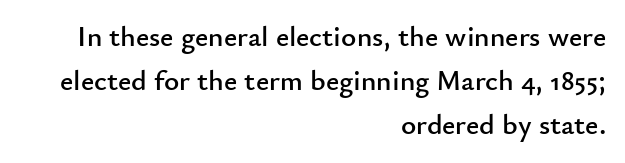
{"serif": "no", "italic": "no", "width": "normal", "stroke_contrast": "low", "x_height": "small", "monospaced": "no", "underline": "no", "align": "right", "line_spacing": "normal", "line_spacing_ratio": 1.52, "letter_spacing": "normal", "letter_spacing_em": 0.0, "glyph_px": 29}
